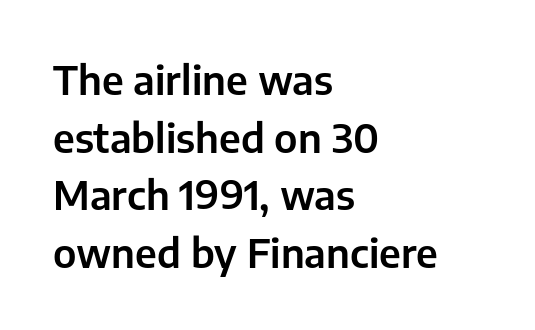
Q: Is the text italic (slanted)? A: No, it is upright.
Q: Is the typeface a serif or a sans-serif typeface? A: Sans-serif.
Q: Is the text underlined? A: No.
Q: How is the paragraph aligned? A: Left-aligned.
Q: Is the spacing between letters normal or unusually wide? A: Normal.
Q: Is the spacing between lines tight, normal or loose? A: Normal.
Q: Width (condensed, normal, or wide)? A: Normal.
Q: Stroke contrast? A: Low.
Q: x-height? A: Medium.
Q: Monospaced? A: No.
